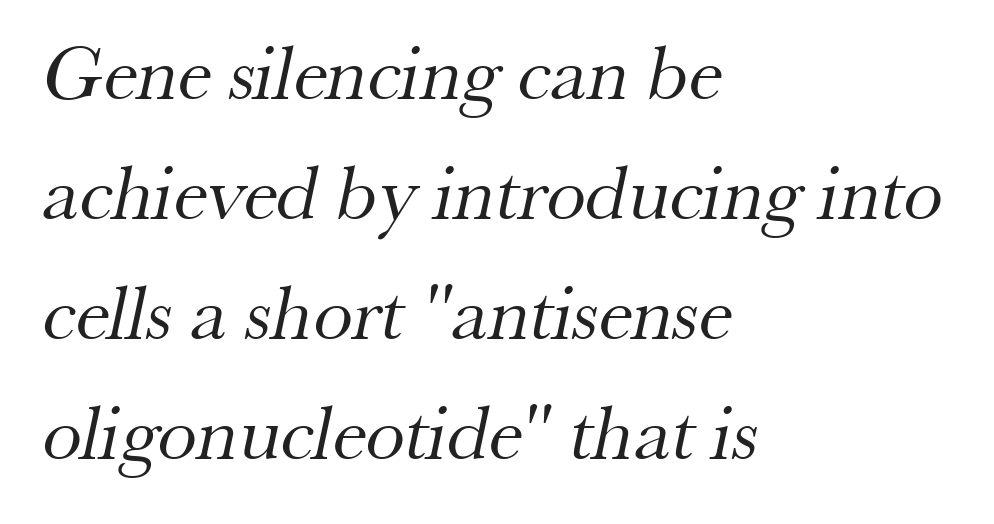
Q: Is the text bold? A: No.
Q: Is the typeface a serif or a sans-serif typeface? A: Serif.
Q: Is the text underlined? A: No.
Q: How is the paragraph aligned? A: Left-aligned.
Q: Is the spacing between letters normal or unusually wide? A: Normal.
Q: Is the spacing between lines tight, normal or loose? A: Normal.
Q: Width (condensed, normal, or wide)? A: Normal.
Q: Stroke contrast? A: Medium.
Q: x-height? A: Small.
Q: Monospaced? A: No.
